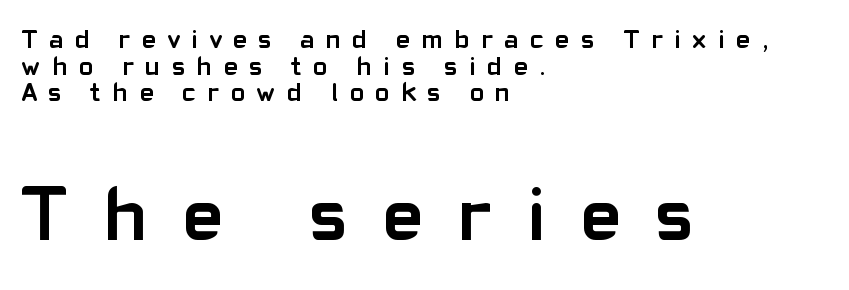
{"serif": "no", "italic": "no", "bold": "yes", "weight": "semibold", "width": "normal", "stroke_contrast": "low", "x_height": "medium", "monospaced": "no", "underline": "no", "align": "left", "line_spacing": "tight", "line_spacing_ratio": 1.02, "letter_spacing": "wide", "letter_spacing_em": 0.46, "larger_block": "second", "size_ratio": 2.96, "glyph_px": 77}
